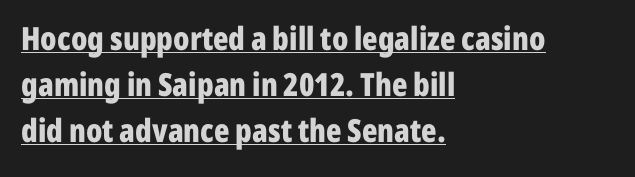
Check the space under the baseline: a stroke is drawn there. Style check: upright. To sum up the face: it is a sans, with no serifs. Nobody touched the tracking dial on this one. Casual observation: everything's shoved over to the left. Looks like regular typesetting: each glyph gets only the width it needs.
